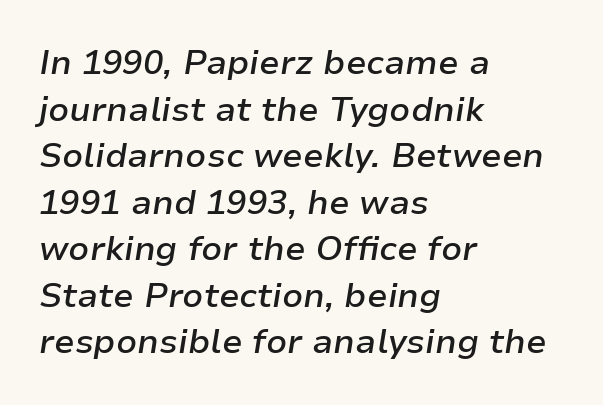
{"italic": "yes", "lean": "right", "slant_degrees": 9, "bold": "semi", "weight": "semibold", "width": "normal", "stroke_contrast": "low", "x_height": "medium", "monospaced": "no", "underline": "no", "align": "left", "line_spacing": "normal", "line_spacing_ratio": 1.37, "letter_spacing": "normal", "letter_spacing_em": 0.0, "glyph_px": 34}
